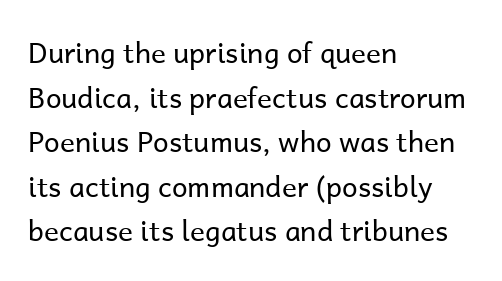
The image shows 28 px regular-weight sans-serif type, upright; set left-aligned, normal line spacing (1.59x), normal letter spacing, not underlined; low stroke contrast and a medium x-height.
